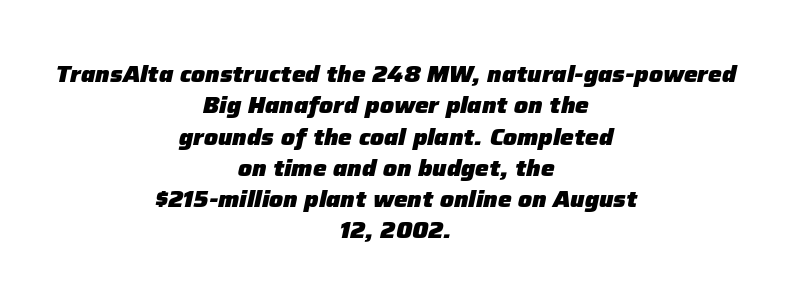
Every character sits at an angle, as italics do. Nothing unusual about the tracking: characters are spaced as the font intends. The lines in this sample share a center point and differ in where they start and stop. The lines sit at an ordinary, default distance from one another.
